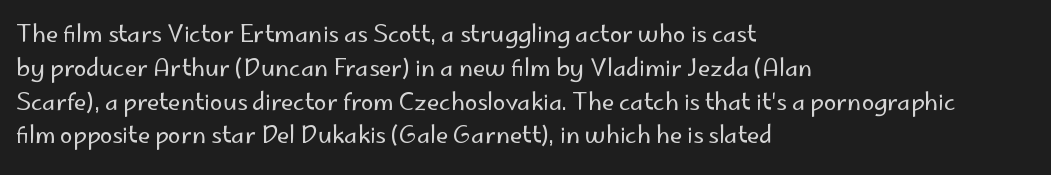
Q: Is the text bold? A: No.
Q: Is the text italic (slanted)? A: No, it is upright.
Q: Is the text underlined? A: No.
Q: How is the paragraph aligned? A: Left-aligned.
Q: Is the spacing between letters normal or unusually wide? A: Normal.
Q: Is the spacing between lines tight, normal or loose? A: Normal.
